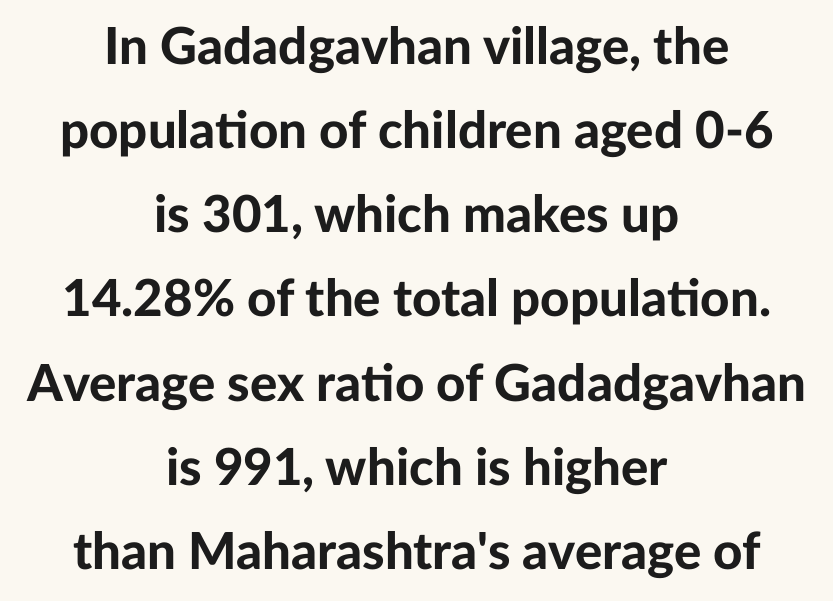
The image shows 51 px bold sans-serif type, upright; set centered, normal line spacing (1.65x), normal letter spacing, not underlined; low stroke contrast and a medium x-height.
